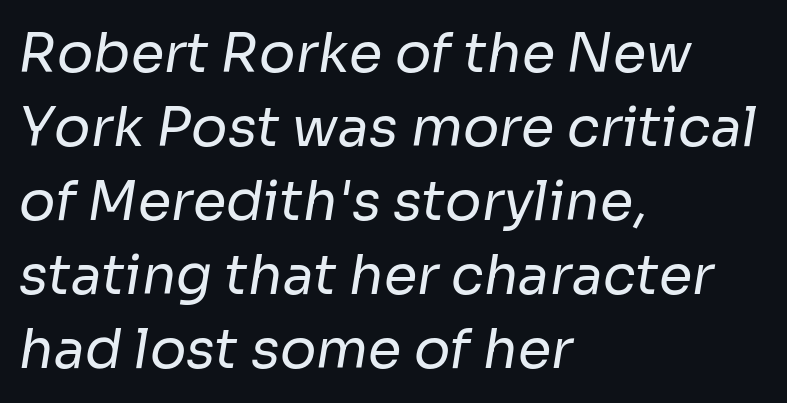
The image shows 54 px regular-weight sans-serif type; set left-aligned, normal line spacing (1.37x), normal letter spacing, not underlined; low stroke contrast and a medium x-height.
